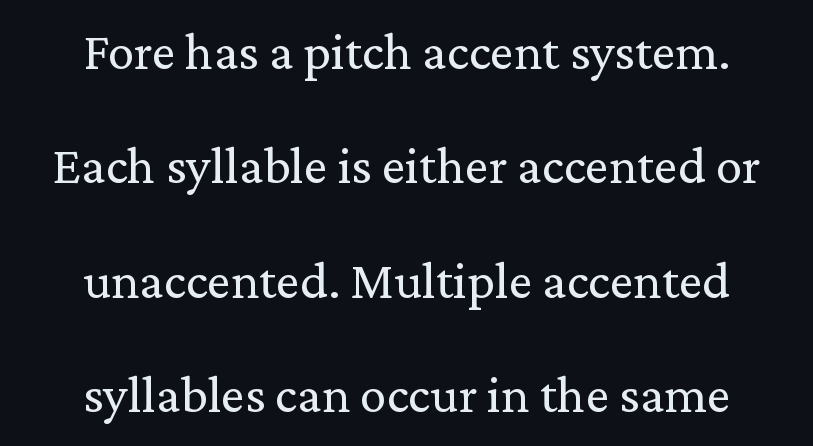
The image shows 53 px regular-weight serif type, upright; set centered, loose line spacing (2.16x), normal letter spacing, not underlined; low stroke contrast and a medium x-height.
